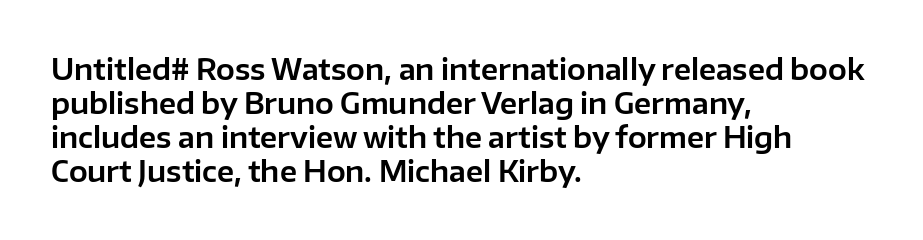
Q: Is the text italic (slanted)? A: No, it is upright.
Q: Is the typeface a serif or a sans-serif typeface? A: Sans-serif.
Q: Is the text underlined? A: No.
Q: How is the paragraph aligned? A: Left-aligned.
Q: Is the spacing between letters normal or unusually wide? A: Normal.
Q: Width (condensed, normal, or wide)? A: Normal.
Q: Stroke contrast? A: Low.
Q: x-height? A: Medium.
Q: Monospaced? A: No.
